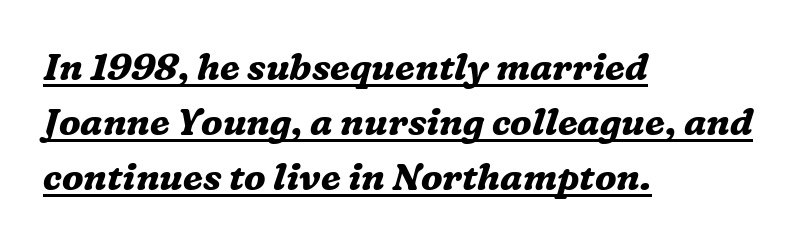
Q: Is the text bold? A: Yes.
Q: Is the text italic (slanted)? A: Yes, it leans right by about 16 degrees.
Q: Is the typeface a serif or a sans-serif typeface? A: Serif.
Q: Is the text underlined? A: Yes.
Q: How is the paragraph aligned? A: Left-aligned.
Q: Is the spacing between letters normal or unusually wide? A: Normal.
Q: Is the spacing between lines tight, normal or loose? A: Normal.
Q: Width (condensed, normal, or wide)? A: Normal.
Q: Stroke contrast? A: Medium.
Q: x-height? A: Medium.
Q: Monospaced? A: No.
